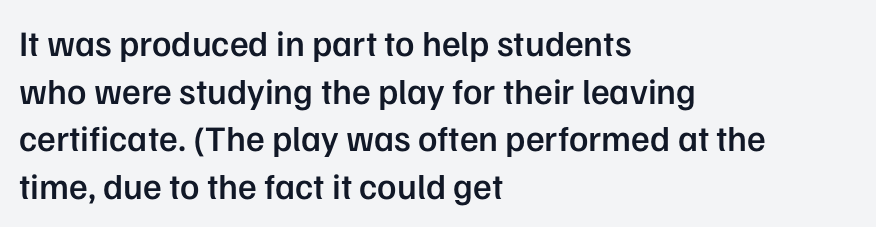
The lettering holds an erect, upright posture throughout. What stands out about the letter spacing? Nothing — it is the standard amount. The glyphs have the mass of a demibold cut, below bold. Varying glyph widths throughout — classic text-font behaviour. Honestly, there is no underline to notice here at all. If you drew a ruler down the left edge, every line would touch it.
